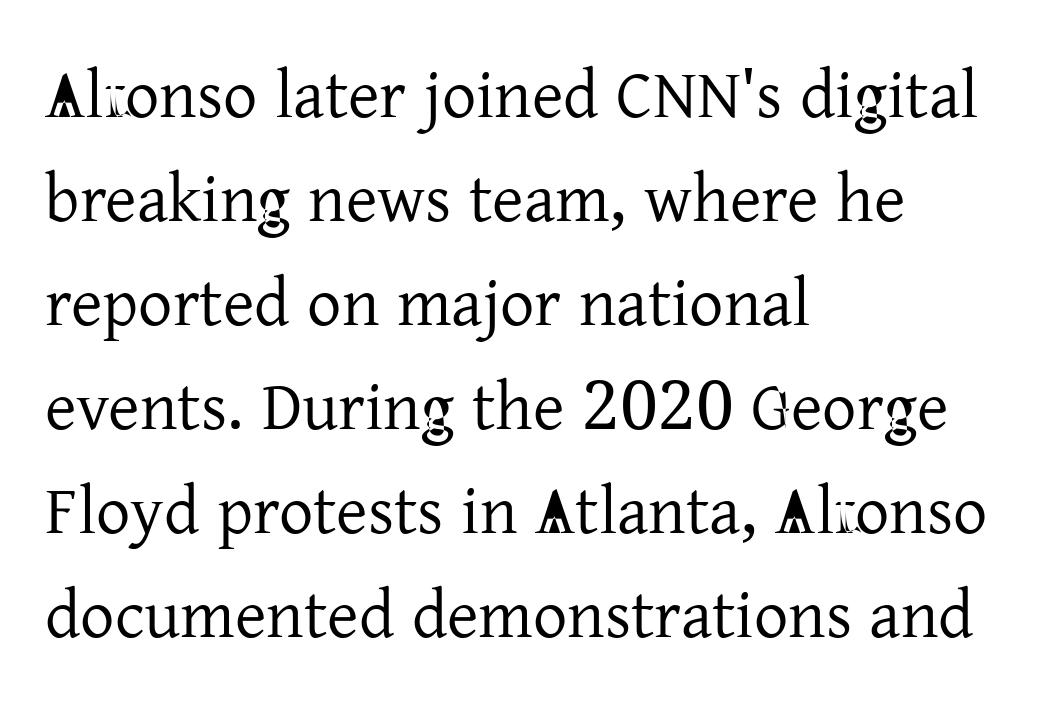
The image shows 68 px regular-weight serif type, upright; set left-aligned, normal line spacing (1.53x), normal letter spacing, not underlined; low stroke contrast and a medium x-height.
